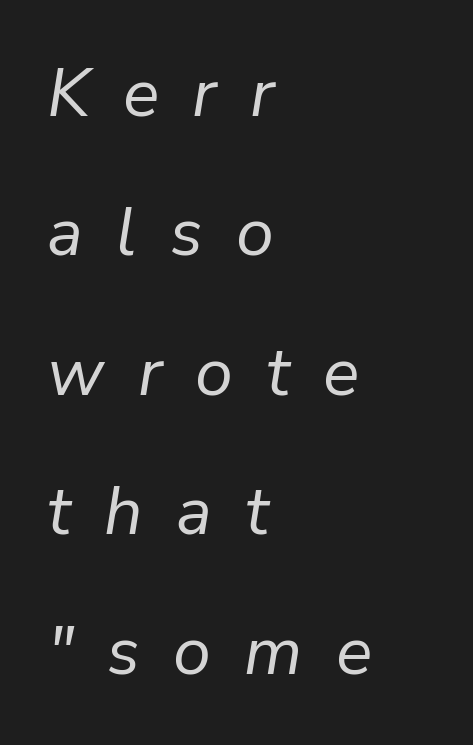
The ragged edge is on the right, which tells us the setting is flush left. Short note: letters widely spaced. Style check: oblique. Lines of text with bare space underneath.
